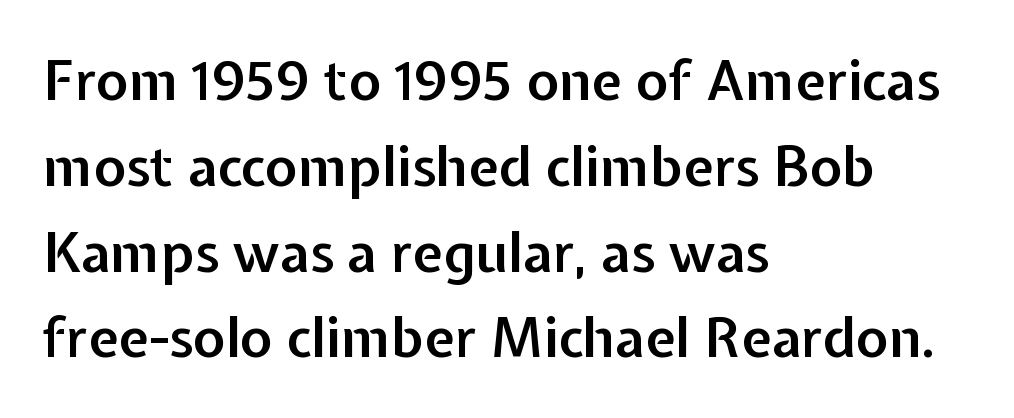
{"serif": "no", "italic": "no", "bold": "semi", "weight": "semibold", "width": "normal", "stroke_contrast": "low", "x_height": "medium", "monospaced": "no", "underline": "no", "align": "left", "line_spacing": "normal", "line_spacing_ratio": 1.56, "letter_spacing": "normal", "letter_spacing_em": 0.0, "glyph_px": 55}
